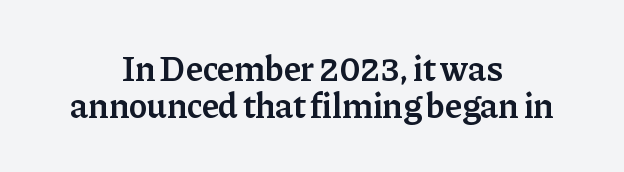
A roman cut, with each character standing at attention. The rendering keeps characters at their native spacing. A centered setting, common on invitations and titles, is used for this passage. Leading: reduced. Here the designer chose a conventional face with non-uniform glyph widths. This is the in-between weight designers call semibold or demi.
